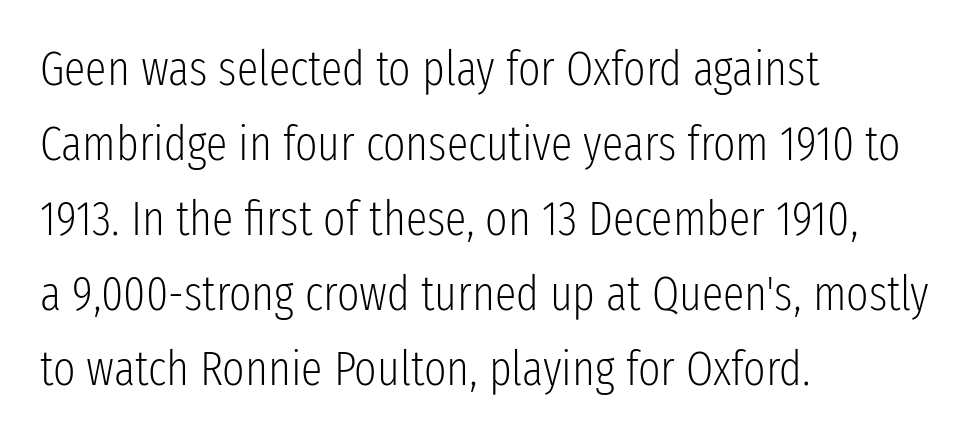
Q: Is the text bold? A: No.
Q: Is the text italic (slanted)? A: No, it is upright.
Q: Is the typeface a serif or a sans-serif typeface? A: Sans-serif.
Q: Is the text underlined? A: No.
Q: How is the paragraph aligned? A: Left-aligned.
Q: Is the spacing between letters normal or unusually wide? A: Normal.
Q: Is the spacing between lines tight, normal or loose? A: Normal.
Q: Width (condensed, normal, or wide)? A: Condensed.
Q: Stroke contrast? A: Low.
Q: x-height? A: Medium.
Q: Monospaced? A: No.
